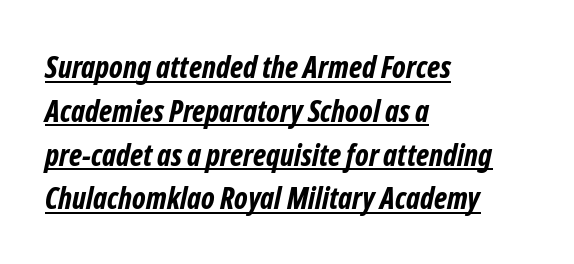
The face used here appears with an underline applied. Inter-character spacing is left at the font's built-in metrics. Leftover space on each line is placed entirely after the last word. This sample has the flowing, uneven cadence of proportional lettering.
